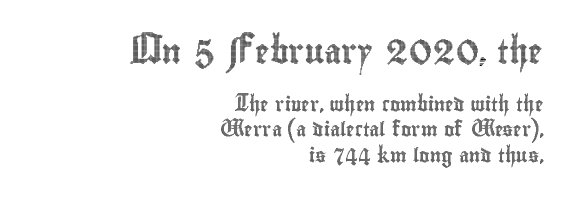
{"italic": "no", "underline": "no", "align": "right", "line_spacing_ratio": 1.82, "letter_spacing": "normal", "letter_spacing_em": 0.0, "larger_block": "first", "size_ratio": 1.71, "glyph_px": 24}
